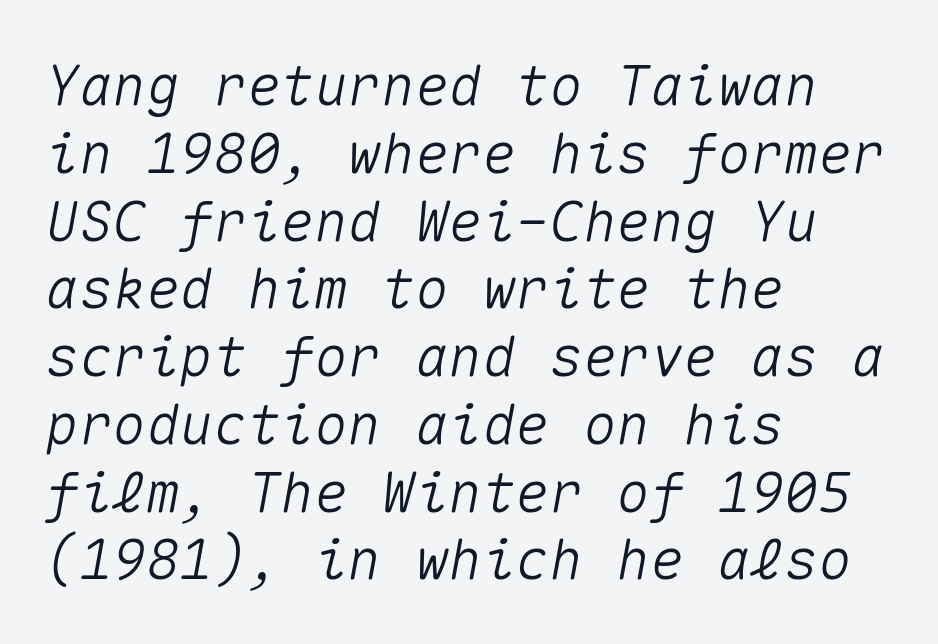
Q: Is the text italic (slanted)? A: Yes, it leans right by about 10 degrees.
Q: Is the text underlined? A: No.
Q: How is the paragraph aligned? A: Left-aligned.
Q: Is the spacing between letters normal or unusually wide? A: Normal.
Q: Width (condensed, normal, or wide)? A: Normal.
Q: Stroke contrast? A: Medium.
Q: x-height? A: Medium.
Q: Monospaced? A: Yes.
